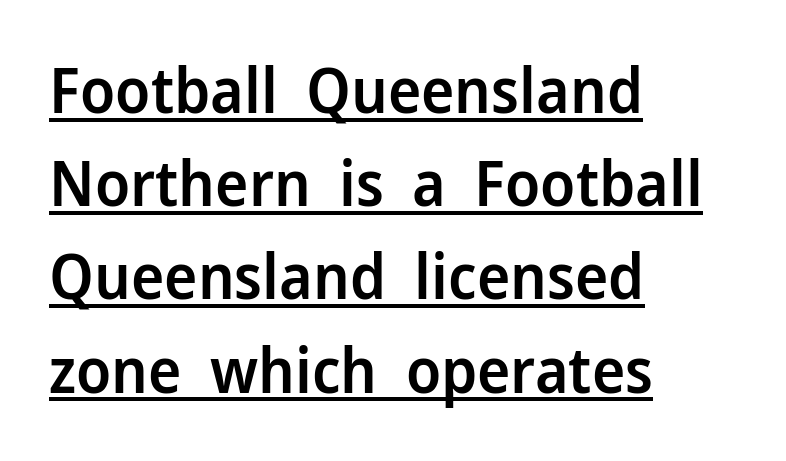
The image shows 63 px semibold sans-serif type, upright; set left-aligned, normal line spacing (1.48x), normal letter spacing, underlined; low stroke contrast and a medium x-height.
